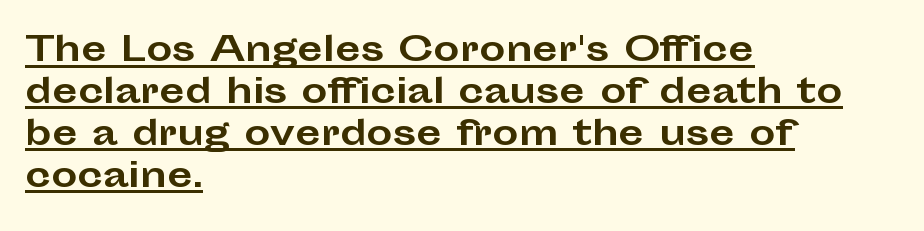
{"serif": "no", "italic": "no", "bold": "yes", "weight": "bold", "width": "wide", "stroke_contrast": "low", "x_height": "medium", "monospaced": "no", "underline": "yes", "align": "left", "line_spacing": "normal", "line_spacing_ratio": 1.27, "letter_spacing": "normal", "letter_spacing_em": 0.0, "glyph_px": 33}
